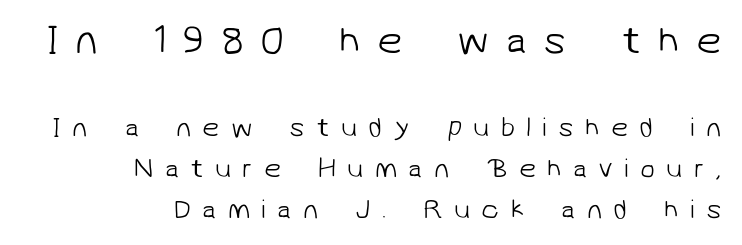
{"serif": "no", "bold": "no", "weight": "light", "width": "normal", "stroke_contrast": "low", "x_height": "medium", "monospaced": "no", "underline": "no", "align": "right", "line_spacing": "normal", "line_spacing_ratio": 1.52, "letter_spacing": "wide", "letter_spacing_em": 0.42, "larger_block": "first", "size_ratio": 1.48, "glyph_px": 40}
